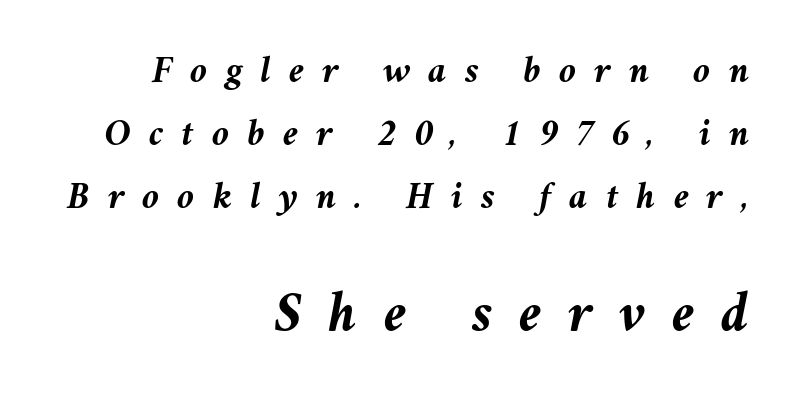
{"italic": "yes", "lean": "right", "slant_degrees": 11, "bold": "yes", "weight": "semibold", "width": "normal", "stroke_contrast": "medium", "x_height": "medium", "monospaced": "no", "underline": "no", "align": "right", "line_spacing": "normal", "line_spacing_ratio": 1.61, "letter_spacing": "wide", "letter_spacing_em": 0.46, "larger_block": "second", "size_ratio": 1.49, "glyph_px": 58}
